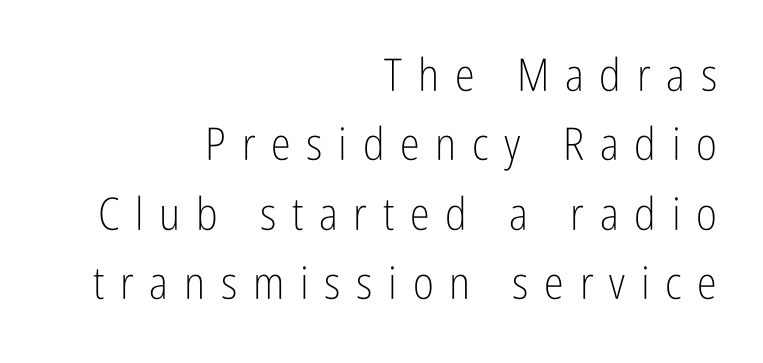
The image shows 45 px light, condensed sans-serif type, upright; set right-aligned, normal line spacing (1.54x), unusually wide letter spacing (+0.35 em), not underlined; low stroke contrast and a medium x-height.
